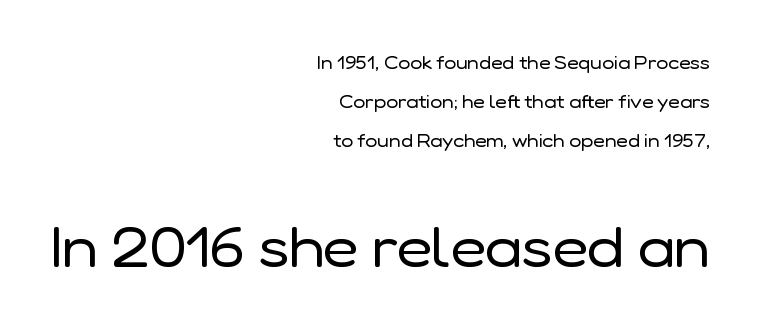
{"serif": "no", "italic": "no", "bold": "no", "weight": "regular", "width": "normal", "stroke_contrast": "low", "x_height": "medium", "monospaced": "no", "underline": "no", "align": "right", "line_spacing": "loose", "line_spacing_ratio": 2.17, "letter_spacing": "normal", "letter_spacing_em": 0.0, "larger_block": "second", "size_ratio": 3.06, "glyph_px": 55}
